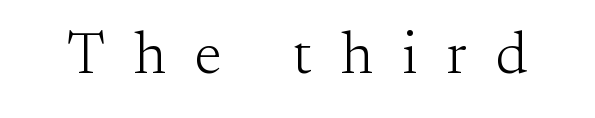
The image shows 59 px light serif type, upright; set unusually wide letter spacing (+0.49 em), not underlined; medium stroke contrast and a small x-height.
